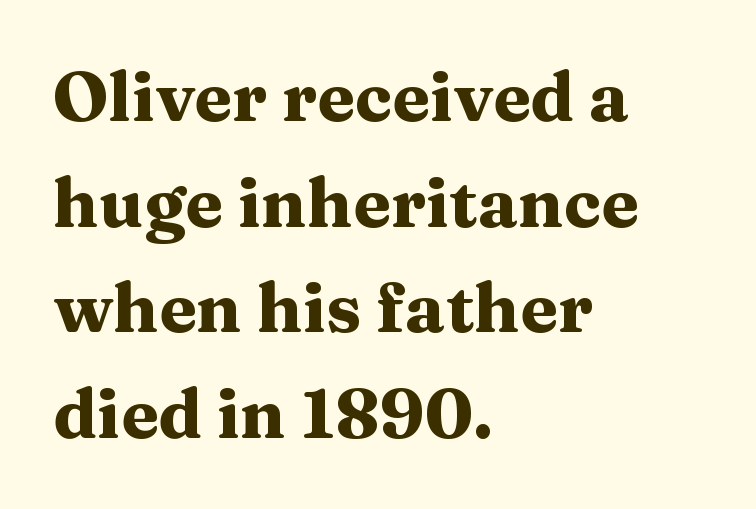
{"serif": "yes", "italic": "no", "bold": "yes", "weight": "heavy", "width": "wide", "stroke_contrast": "medium", "x_height": "medium", "monospaced": "no", "underline": "no", "align": "left", "line_spacing": "normal", "line_spacing_ratio": 1.53, "letter_spacing": "normal", "letter_spacing_em": 0.0, "glyph_px": 69}
